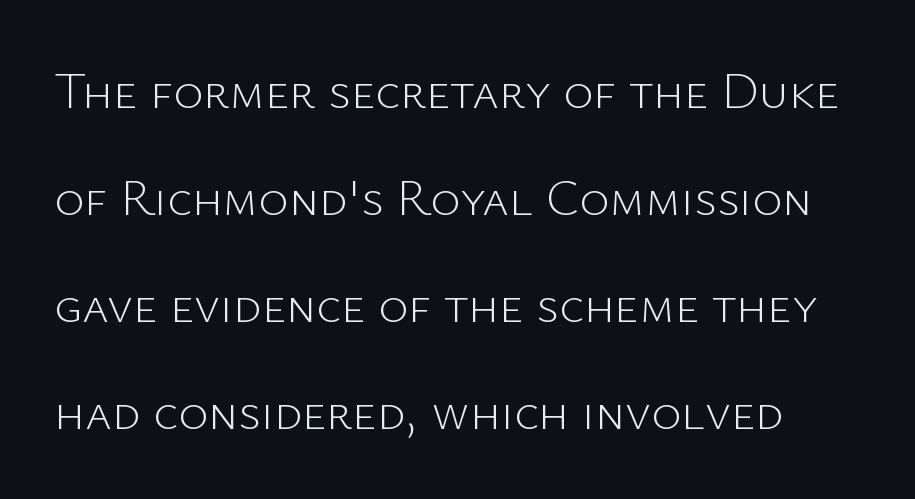
These lines are rendered in a variable-pitch font. Successive baselines arrive slowly, with a big drop between each. In terms of letterspacing, this is plain default setting. To sum up the face: it is a sans, with no serifs.
